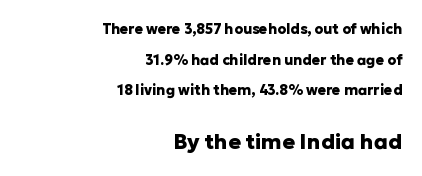
No italicization has been applied; the sample stays upright. The passage shown stacks its lines with a broad gap. Nothing unusual about the tracking: characters are spaced as the font intends. The font is running at its bold setting. Horizontally, the lines are justified to the trailing edge only.
